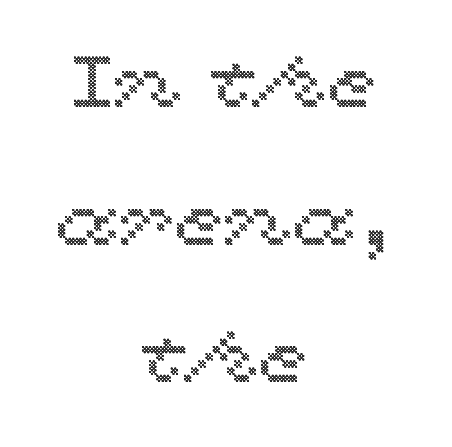
The image shows 72 px wide type; set centered, loose line spacing (1.91x), normal letter spacing, not underlined; a medium x-height.
